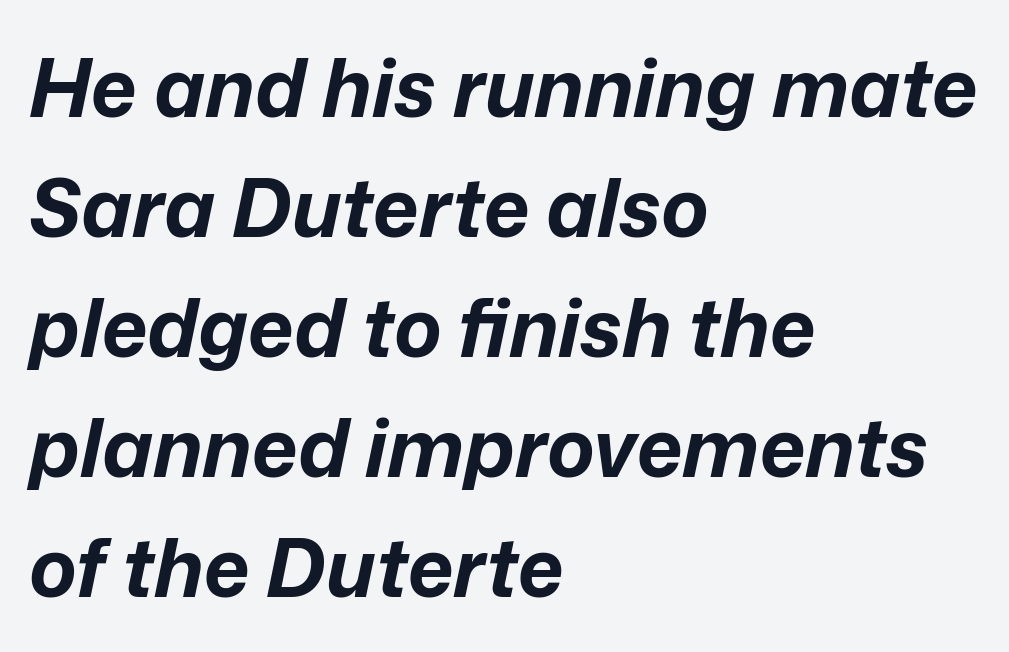
There is no visible air inserted between adjacent glyphs. Horizontal bands of white between lines are of average thickness. These words are printed bold, with thick strokes throughout. Bare-footed words on every line. Caption: multi-line text, flush left, ragged right.
